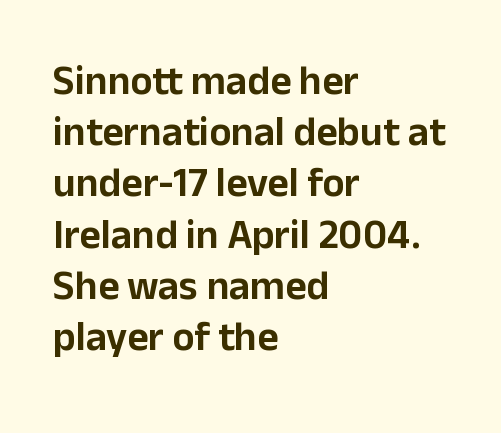
Q: Is the text italic (slanted)? A: No, it is upright.
Q: Is the typeface a serif or a sans-serif typeface? A: Sans-serif.
Q: Is the text underlined? A: No.
Q: How is the paragraph aligned? A: Left-aligned.
Q: Is the spacing between letters normal or unusually wide? A: Normal.
Q: Is the spacing between lines tight, normal or loose? A: Normal.
Q: Width (condensed, normal, or wide)? A: Normal.
Q: Stroke contrast? A: Low.
Q: x-height? A: Medium.
Q: Monospaced? A: No.
